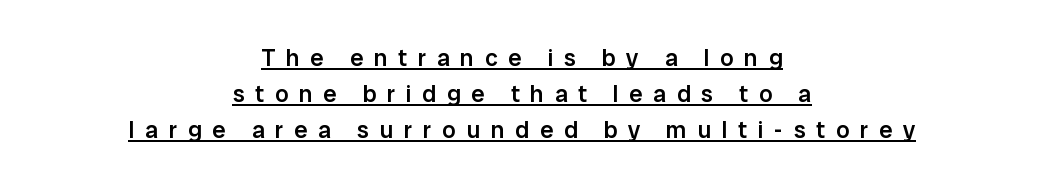
{"italic": "no", "bold": "semi", "underline": "yes", "align": "center", "line_spacing": "normal", "line_spacing_ratio": 1.5, "letter_spacing": "wide", "letter_spacing_em": 0.44, "glyph_px": 24}
